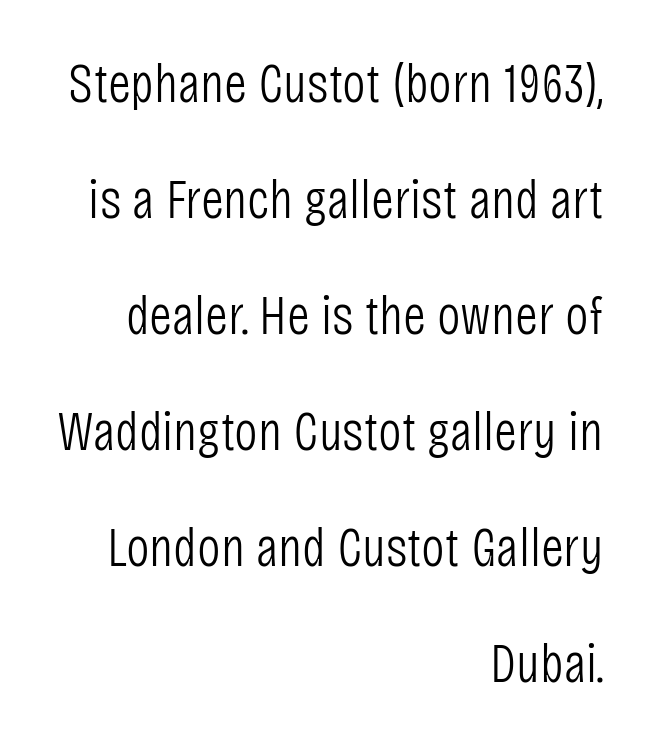
The image shows 56 px light, condensed sans-serif type, upright; set right-aligned, loose line spacing (2.07x), normal letter spacing, not underlined; low stroke contrast and a large x-height.
